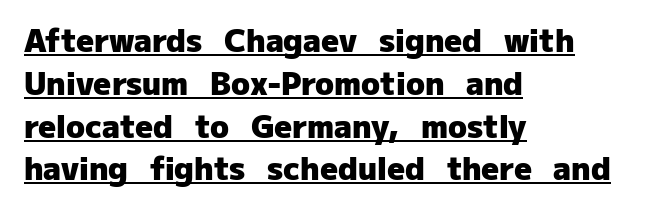
{"serif": "no", "italic": "no", "bold": "yes", "weight": "heavy", "width": "normal", "stroke_contrast": "low", "x_height": "medium", "monospaced": "no", "underline": "yes", "align": "left", "line_spacing": "normal", "line_spacing_ratio": 1.38, "letter_spacing": "normal", "letter_spacing_em": 0.0, "glyph_px": 31}
